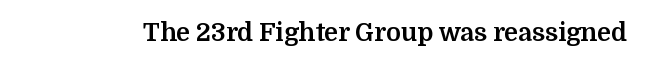
Q: Is the text bold? A: Yes.
Q: Is the text italic (slanted)? A: No, it is upright.
Q: Is the text underlined? A: No.
Q: Is the spacing between letters normal or unusually wide? A: Normal.
